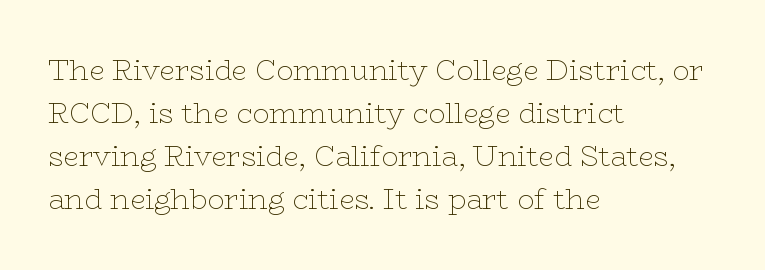
{"serif": "yes", "italic": "no", "bold": "no", "weight": "thin", "width": "wide", "stroke_contrast": "low", "x_height": "medium", "monospaced": "no", "underline": "no", "align": "left", "line_spacing": "normal", "line_spacing_ratio": 1.54, "letter_spacing": "normal", "letter_spacing_em": 0.0, "glyph_px": 28}
